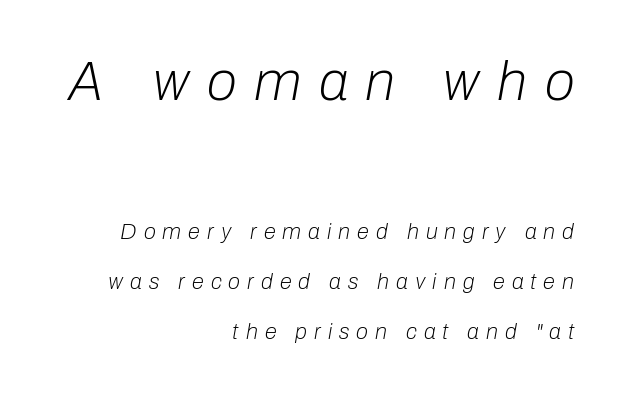
The image shows 55 px light type, italic (leaning right); set right-aligned, loose line spacing (2.26x), unusually wide letter spacing (+0.32 em), not underlined; the first (top) block is 2.5x larger; low stroke contrast and a medium x-height.
